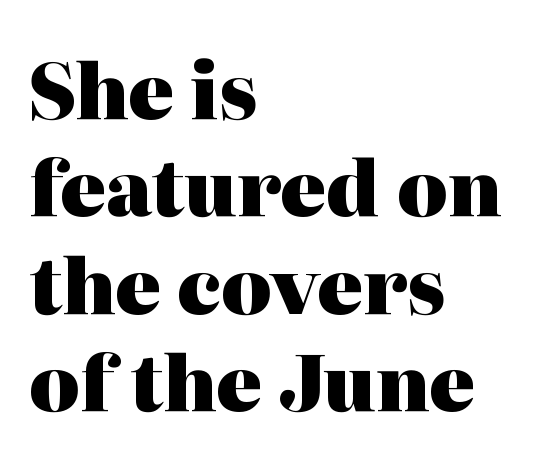
The image shows 76 px heavy serif type, upright; set left-aligned, normal line spacing (1.28x), normal letter spacing, not underlined; high stroke contrast and a medium x-height.
